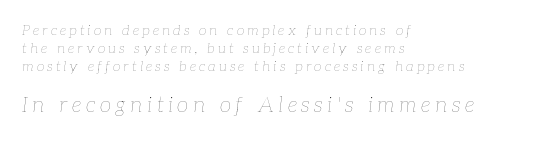
The line texture is sparse and dotted thanks to wide tracking. The letters in the lower block stand taller than those in the block above. Horizontal alignment here is leftward, the default for most running prose. Rule under the text: the space is simply empty. One glance says typical: line gaps are just what's usual.
